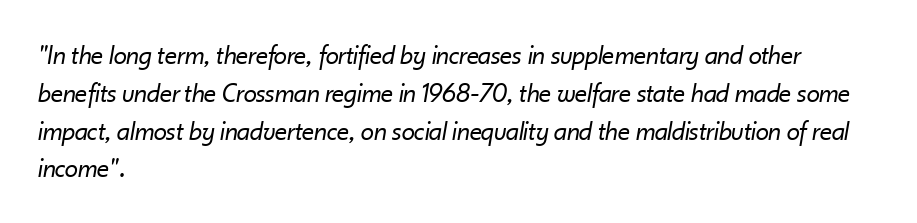
The image shows 27 px text type, italic (leaning right); set left-aligned, normal line spacing (1.4x), normal letter spacing, not underlined.
